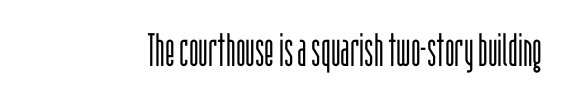
The image shows 46 px light, condensed sans-serif type, upright; set normal letter spacing, not underlined; low stroke contrast and a large x-height.
